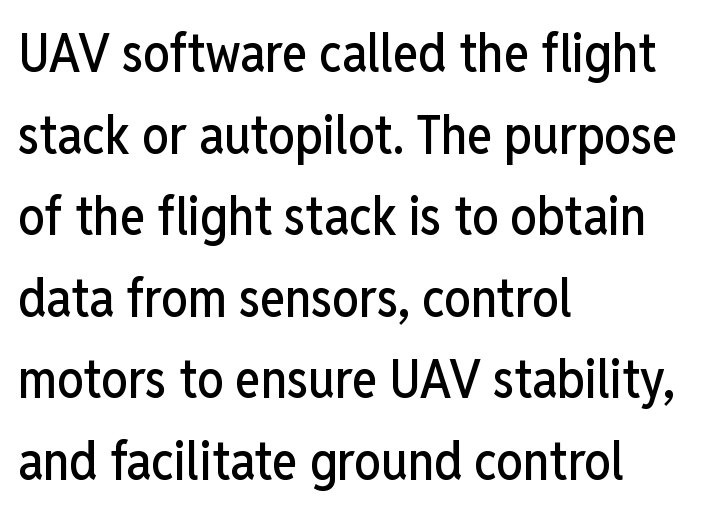
Q: Is the text italic (slanted)? A: No, it is upright.
Q: Is the typeface a serif or a sans-serif typeface? A: Sans-serif.
Q: Is the text underlined? A: No.
Q: How is the paragraph aligned? A: Left-aligned.
Q: Is the spacing between letters normal or unusually wide? A: Normal.
Q: Is the spacing between lines tight, normal or loose? A: Normal.
Q: Width (condensed, normal, or wide)? A: Condensed.
Q: Stroke contrast? A: Low.
Q: x-height? A: Medium.
Q: Monospaced? A: No.
